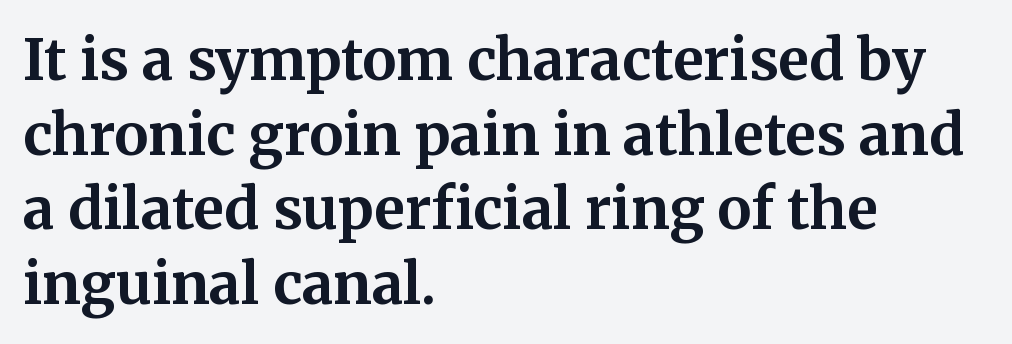
No extra tracking has been applied to these lines. Serif or sans? Serif — the stroke terminals have little feet. Is this a fixed-width face? No — the glyphs have proportional, varying widths. A typesetter would call this leading conventional body-copy spacing. You can tell it's not italic because the verticals are truly vertical. A full-strength bold gives these letters their thick strokes.
